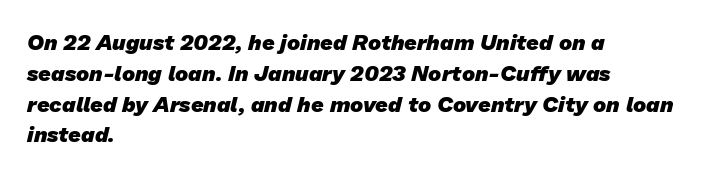
Q: Is the text bold? A: Yes.
Q: Is the text underlined? A: No.
Q: How is the paragraph aligned? A: Left-aligned.
Q: Is the spacing between letters normal or unusually wide? A: Normal.
Q: Is the spacing between lines tight, normal or loose? A: Normal.
